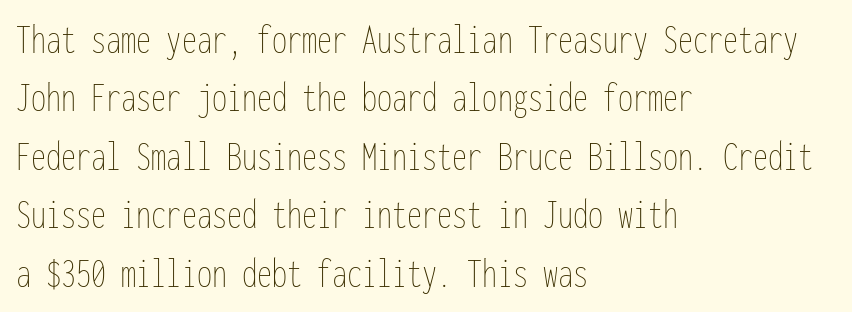
{"italic": "no", "bold": "no", "weight": "thin", "width": "condensed", "stroke_contrast": "low", "x_height": "medium", "monospaced": "yes", "underline": "no", "align": "left", "line_spacing": "normal", "line_spacing_ratio": 1.36, "letter_spacing": "normal", "letter_spacing_em": 0.0, "glyph_px": 43}
